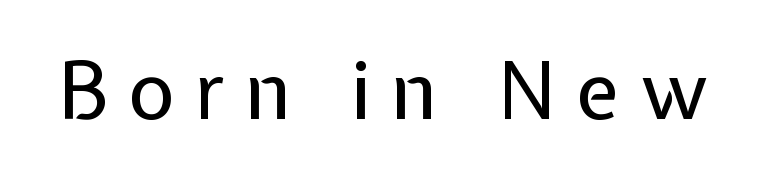
The image shows 80 px regular-weight sans-serif type, upright; set unusually wide letter spacing (+0.24 em), not underlined; low stroke contrast and a medium x-height.
